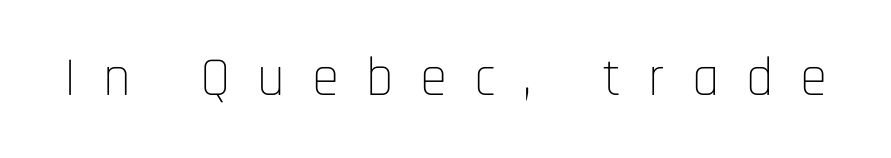
{"serif": "no", "italic": "no", "bold": "no", "weight": "thin", "width": "condensed", "stroke_contrast": "low", "x_height": "large", "monospaced": "no", "underline": "no", "letter_spacing": "wide", "letter_spacing_em": 0.49, "glyph_px": 55}
